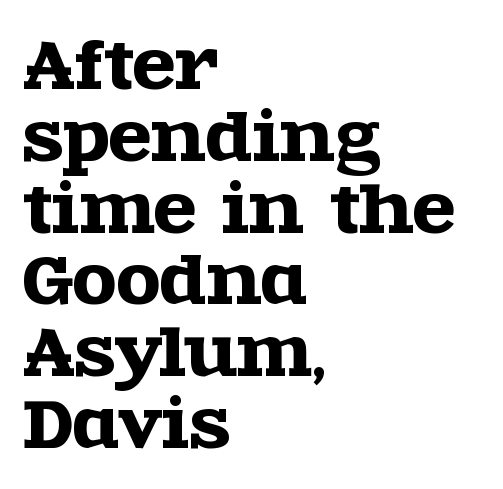
The image shows 63 px wide serif type, upright; set left-aligned, tight line spacing (1.14x), normal letter spacing, not underlined; a large x-height.
